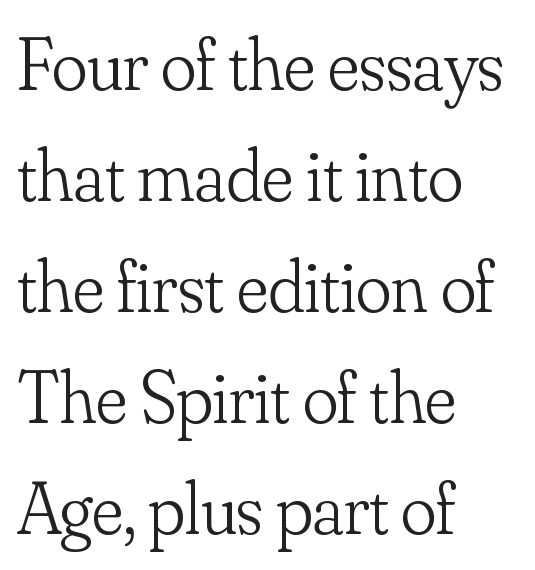
What kind of face is this? One with serifs. No word sits above an underline. This sample has the flowing, uneven cadence of proportional lettering. In terms of posture, this sample is upright. Short and long lines alike share a common starting point at left. On a weight scale, this lands at 450 or below.
